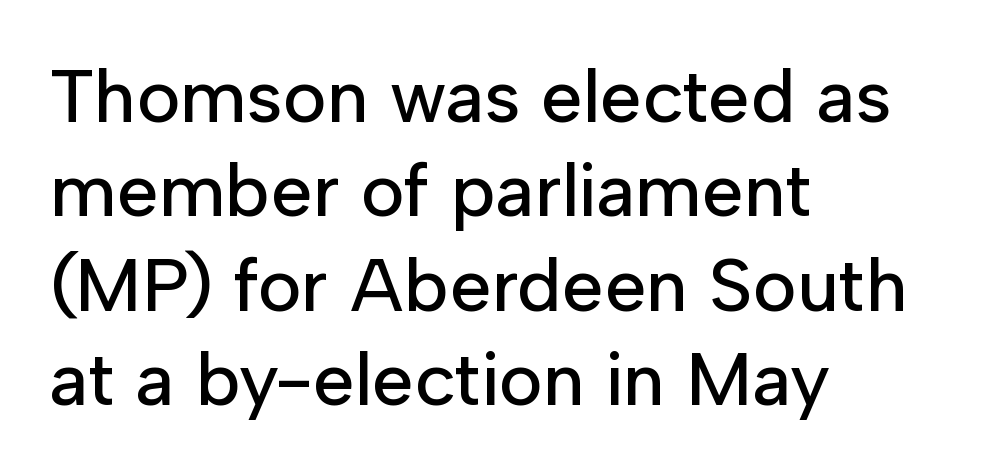
Q: Is the text italic (slanted)? A: No, it is upright.
Q: Is the typeface a serif or a sans-serif typeface? A: Sans-serif.
Q: Is the text underlined? A: No.
Q: How is the paragraph aligned? A: Left-aligned.
Q: Is the spacing between letters normal or unusually wide? A: Normal.
Q: Is the spacing between lines tight, normal or loose? A: Normal.
Q: Width (condensed, normal, or wide)? A: Normal.
Q: Stroke contrast? A: Low.
Q: x-height? A: Medium.
Q: Monospaced? A: No.
